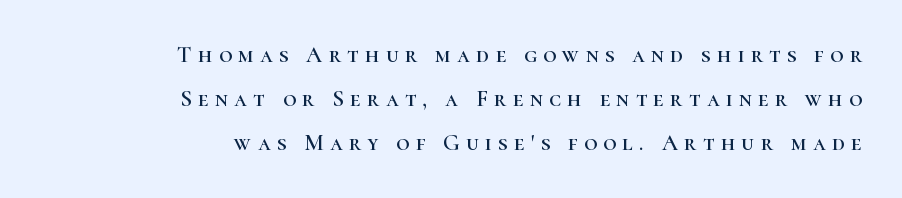
The image shows 23 px text type, upright; set right-aligned, loose line spacing (1.92x), unusually wide letter spacing (+0.27 em), not underlined.
